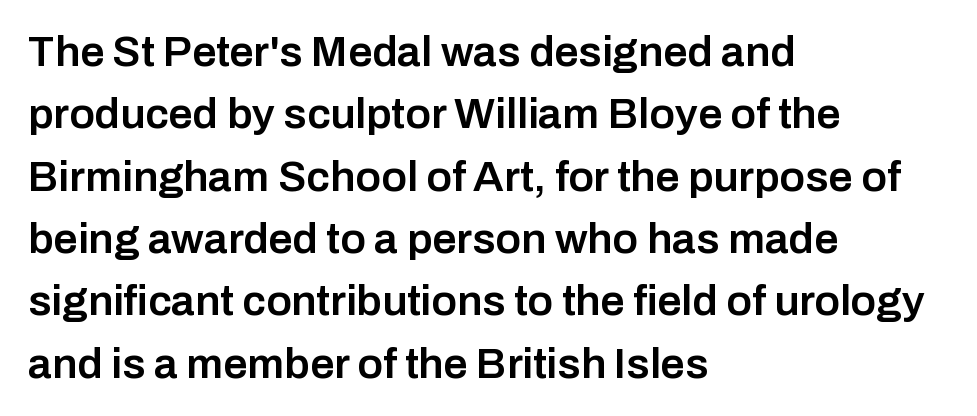
Is the block centered? No — it sits flush against the left margin. Beneath every word, the page is bare. Each new line begins a customary step beneath the previous one. On the weight axis this lands at semibold, roughly 600. Each word holds together tightly as a unit, with standard inter-letter gaps. Character widths vary here, with narrow letters taking less room than wide ones.
